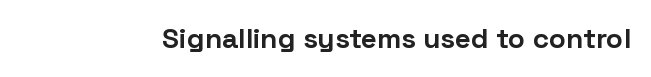
The passage shown is emphatically bold. Observe the ordinary spacing: letters are neighbours, not strangers. Spacing verdict: proportional, widths tailored to each character. The designer went with a sans here, leaving each stem footless. Rule under the text: the space is simply empty.
